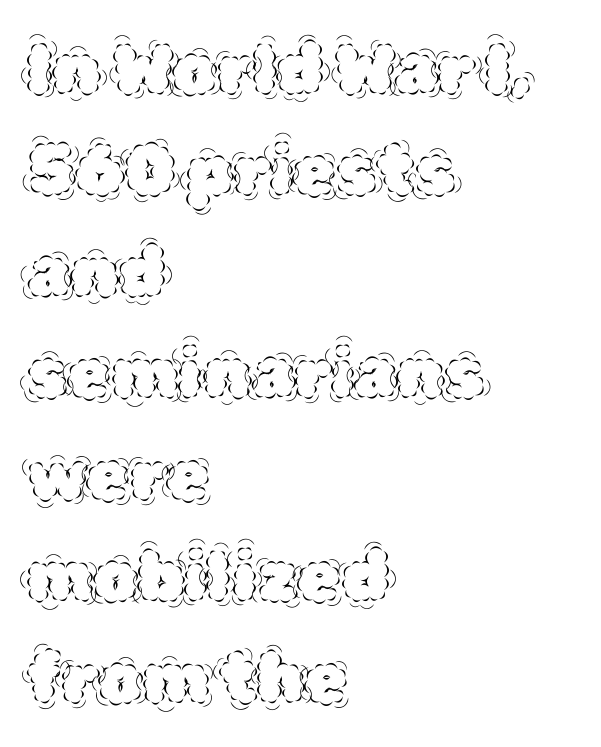
The image shows 70 px thin type, upright; set left-aligned, normal line spacing (1.45x), normal letter spacing, not underlined; a large x-height.
